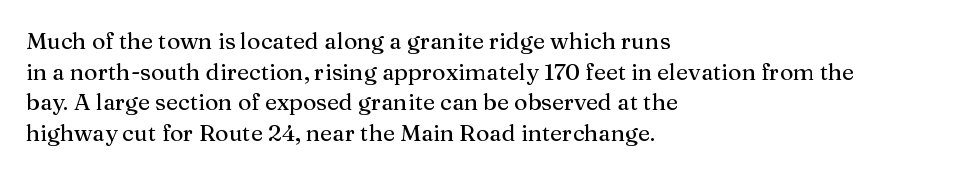
A typesetter would call this leading conventional body-copy spacing. No italicization has been applied; the sample stays upright. Tracking value appears to be zero — textbook default spacing. Short and long lines alike share a common starting point at left. Decoration check: the copy has no underline.
